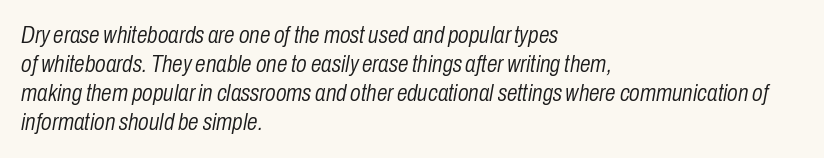
There is no visible air inserted between adjacent glyphs. No letter is thick-stroked: the sample isn't bold. The zone under the glyphs is completely vacant. Designer's note — italics engaged.
